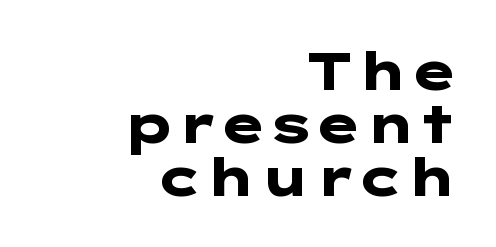
{"serif": "no", "italic": "no", "bold": "yes", "weight": "heavy", "width": "wide", "stroke_contrast": "low", "x_height": "medium", "underline": "no", "align": "right", "line_spacing": "tight", "line_spacing_ratio": 1.0, "letter_spacing": "normal", "letter_spacing_em": 0.0, "glyph_px": 53}
